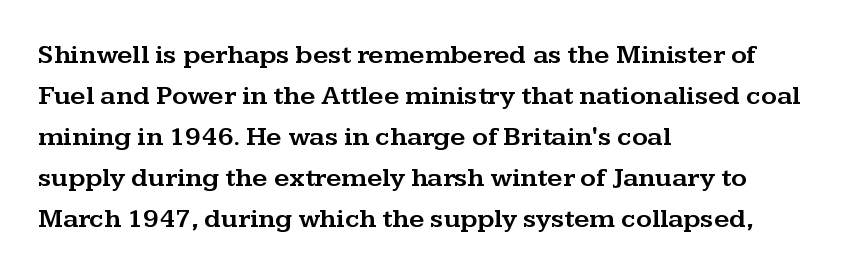
{"italic": "no", "underline": "no", "align": "left", "line_spacing": "normal", "line_spacing_ratio": 1.52, "letter_spacing": "normal", "letter_spacing_em": 0.0, "glyph_px": 27}
